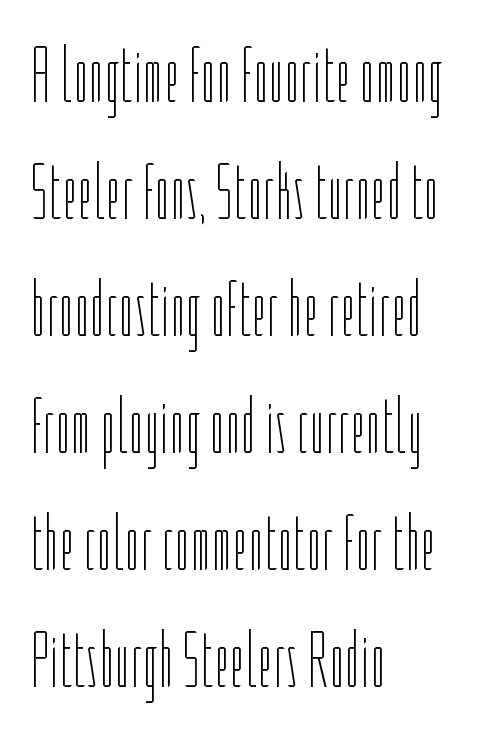
{"italic": "no", "bold": "no", "weight": "thin", "width": "condensed", "stroke_contrast": "low", "x_height": "medium", "monospaced": "no", "underline": "no", "align": "left", "line_spacing": "normal", "line_spacing_ratio": 1.48, "letter_spacing": "normal", "letter_spacing_em": 0.0, "glyph_px": 79}
